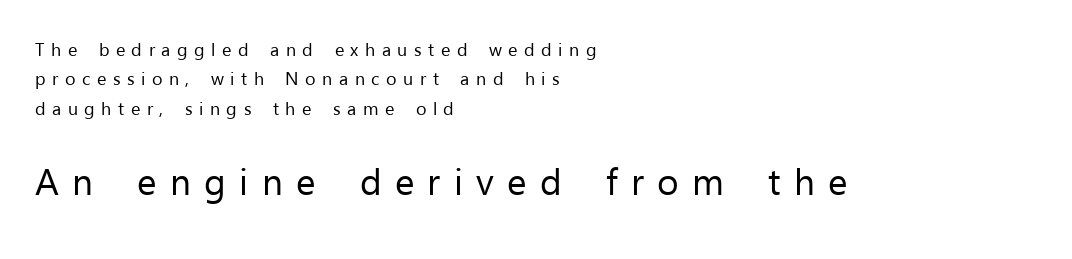
The image shows 37 px regular-weight sans-serif type, upright; set left-aligned, normal line spacing (1.63x), unusually wide letter spacing (+0.36 em), not underlined; the second (bottom) block is 2.06x larger; low stroke contrast and a medium x-height.
